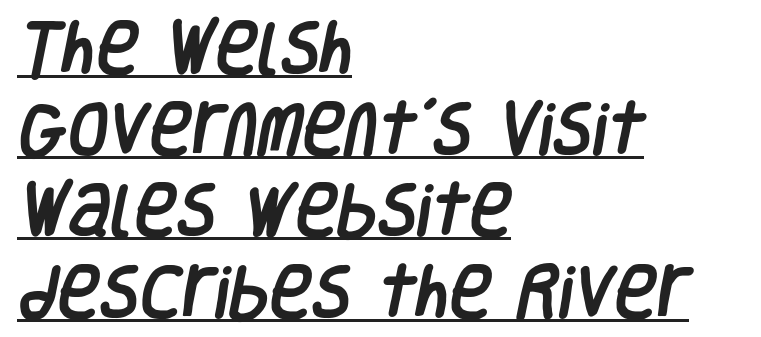
This rendering features underlined lettering. The font family rendered here belongs to the sans-serif group. The letterforms sit shoulder to shoulder at normal distance. Does the leading feel generous? No, just average.
